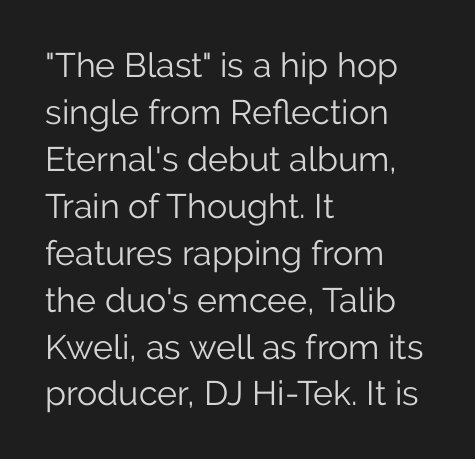
Q: Is the text bold? A: No.
Q: Is the text italic (slanted)? A: No, it is upright.
Q: Is the typeface a serif or a sans-serif typeface? A: Sans-serif.
Q: Is the text underlined? A: No.
Q: How is the paragraph aligned? A: Left-aligned.
Q: Is the spacing between letters normal or unusually wide? A: Normal.
Q: Is the spacing between lines tight, normal or loose? A: Normal.
Q: Width (condensed, normal, or wide)? A: Normal.
Q: Stroke contrast? A: Low.
Q: x-height? A: Medium.
Q: Monospaced? A: No.
